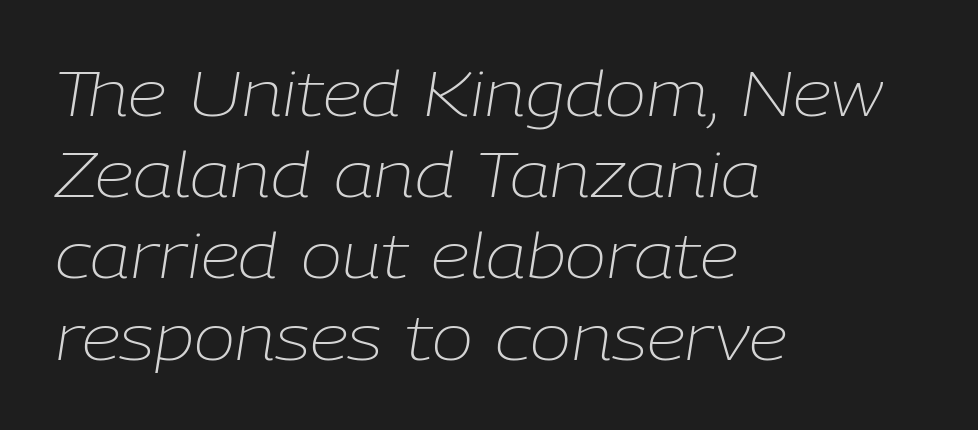
Q: Is the text bold? A: No.
Q: Is the text italic (slanted)? A: Yes, it leans right by about 9 degrees.
Q: Is the text underlined? A: No.
Q: How is the paragraph aligned? A: Left-aligned.
Q: Is the spacing between letters normal or unusually wide? A: Normal.
Q: Is the spacing between lines tight, normal or loose? A: Normal.
Q: Width (condensed, normal, or wide)? A: Normal.
Q: Stroke contrast? A: Low.
Q: x-height? A: Medium.
Q: Monospaced? A: No.
